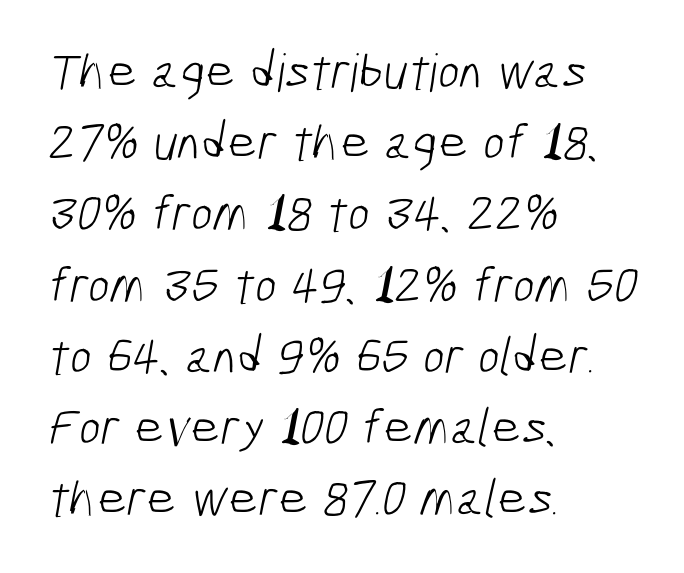
The image shows 52 px light, condensed sans-serif type; set left-aligned, normal line spacing (1.37x), normal letter spacing, not underlined; low stroke contrast and a medium x-height.
